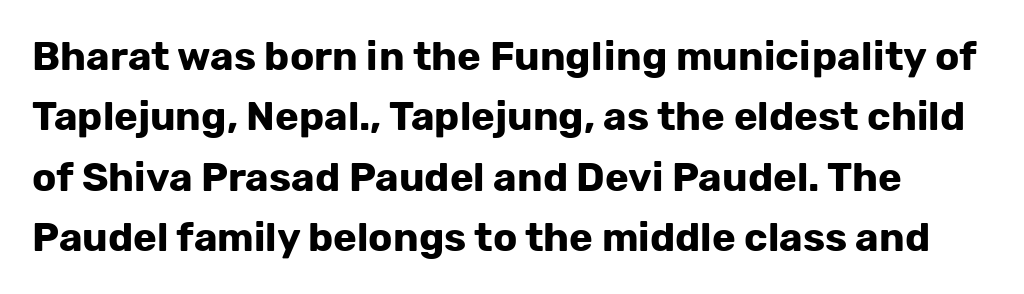
{"serif": "no", "italic": "no", "bold": "yes", "weight": "bold", "width": "normal", "stroke_contrast": "low", "x_height": "medium", "monospaced": "no", "underline": "no", "line_spacing": "normal", "line_spacing_ratio": 1.51, "letter_spacing": "normal", "letter_spacing_em": 0.0, "glyph_px": 40}
